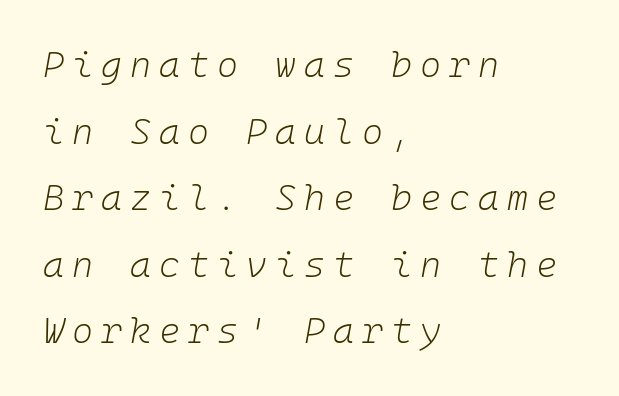
The image shows 36 px light type, italic (leaning right), monospaced; set left-aligned, line spacing 1.85x, unusually wide letter spacing (+0.22 em), not underlined; low stroke contrast and a medium x-height.
